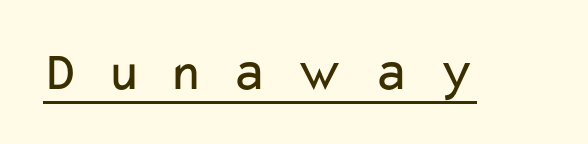
Note the varied advance widths — an 'i' is clearly narrower than an 'm'. This reads as an unemphasized weight, regular at the heaviest. Rendered with straight, roman letterforms. Underlining? Definitely there. These lines have a slow, spaced-out rhythm from letter to letter.
